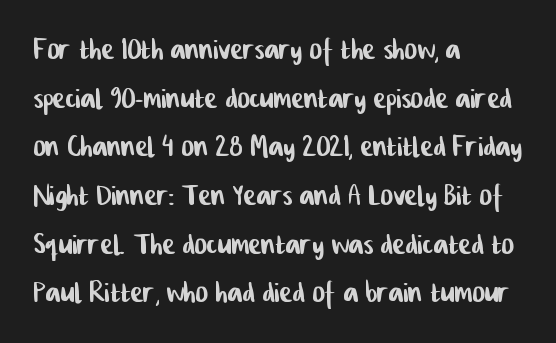
Each letter's strokes conclude bluntly, with no projecting serifs. The typesetter chose a ragged-right arrangement here. Here the designer chose a conventional face with non-uniform glyph widths. Whoever set this chose a conventional vertical rhythm.
